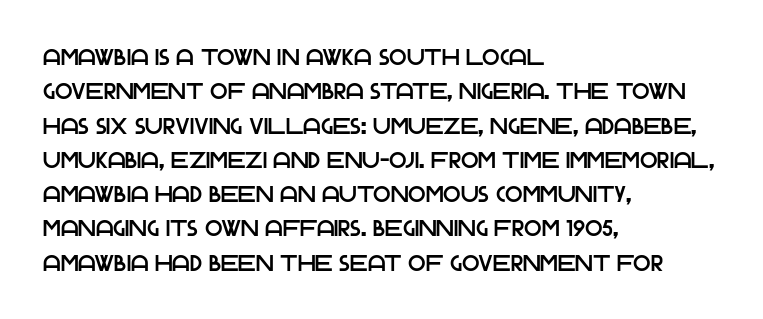
If you drew a ruler down the left edge, every line would touch it. Any mark beneath the type? The region is blank. Vertical spacing — default. It's the straight-up-and-down kind of type.
